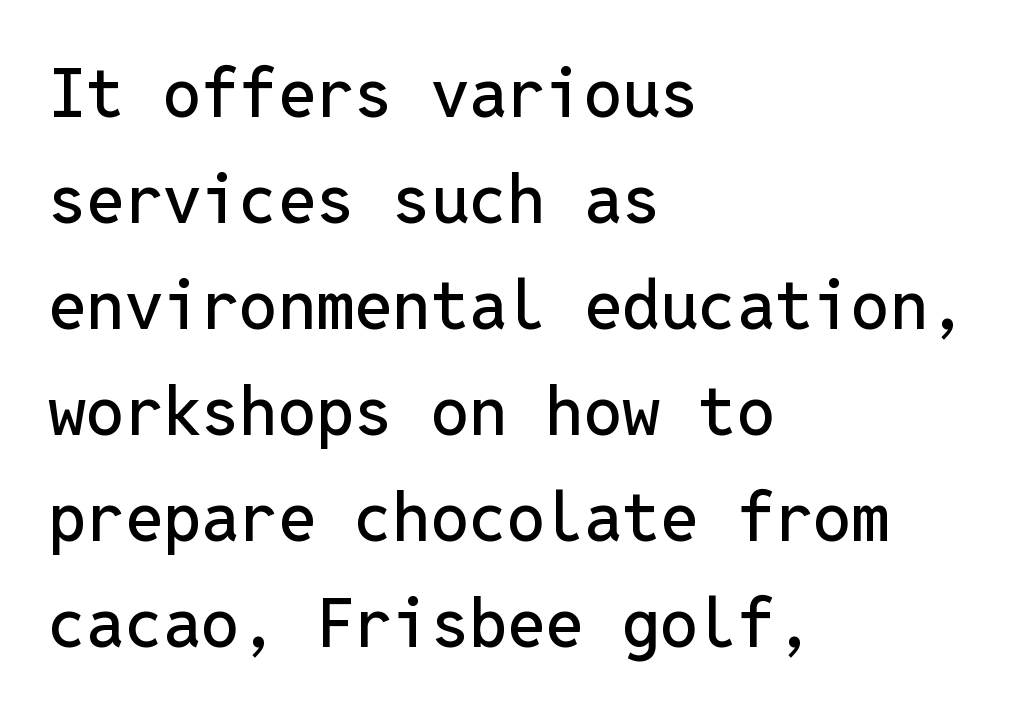
These lines are rendered in a fixed-pitch font. Vertically, the passage feels balanced, rows spaced as you'd expect. Standard letterfit; no display-style spreading of the glyphs. These lines were composed using upright roman letters.
